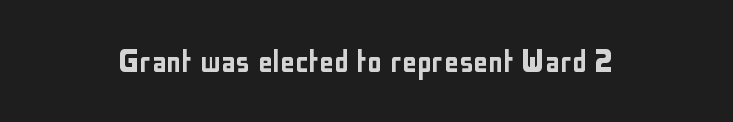
{"serif": "no", "italic": "no", "width": "condensed", "stroke_contrast": "low", "x_height": "medium", "monospaced": "no", "underline": "no", "letter_spacing": "normal", "letter_spacing_em": 0.0, "glyph_px": 37}
